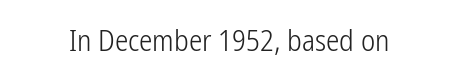
The image shows 30 px light, condensed sans-serif type, upright; set normal letter spacing, not underlined; low stroke contrast and a medium x-height.
